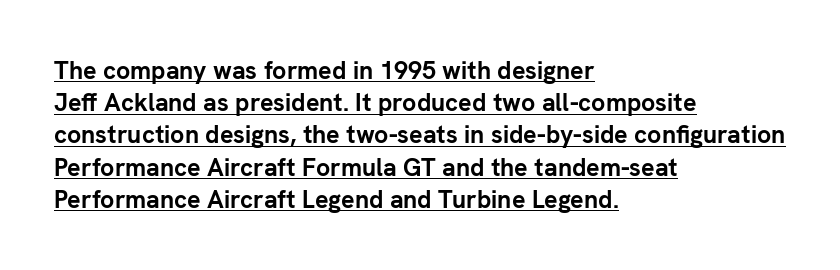
Q: Is the text bold? A: Yes.
Q: Is the text italic (slanted)? A: No, it is upright.
Q: Is the text underlined? A: Yes.
Q: How is the paragraph aligned? A: Left-aligned.
Q: Is the spacing between letters normal or unusually wide? A: Normal.
Q: Is the spacing between lines tight, normal or loose? A: Normal.
